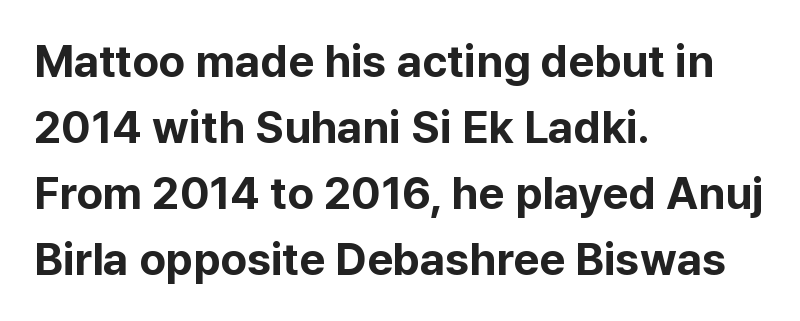
Q: Is the text bold? A: Yes.
Q: Is the text italic (slanted)? A: No, it is upright.
Q: Is the typeface a serif or a sans-serif typeface? A: Sans-serif.
Q: Is the text underlined? A: No.
Q: How is the paragraph aligned? A: Left-aligned.
Q: Is the spacing between letters normal or unusually wide? A: Normal.
Q: Is the spacing between lines tight, normal or loose? A: Normal.
Q: Width (condensed, normal, or wide)? A: Normal.
Q: Stroke contrast? A: Low.
Q: x-height? A: Medium.
Q: Monospaced? A: No.
